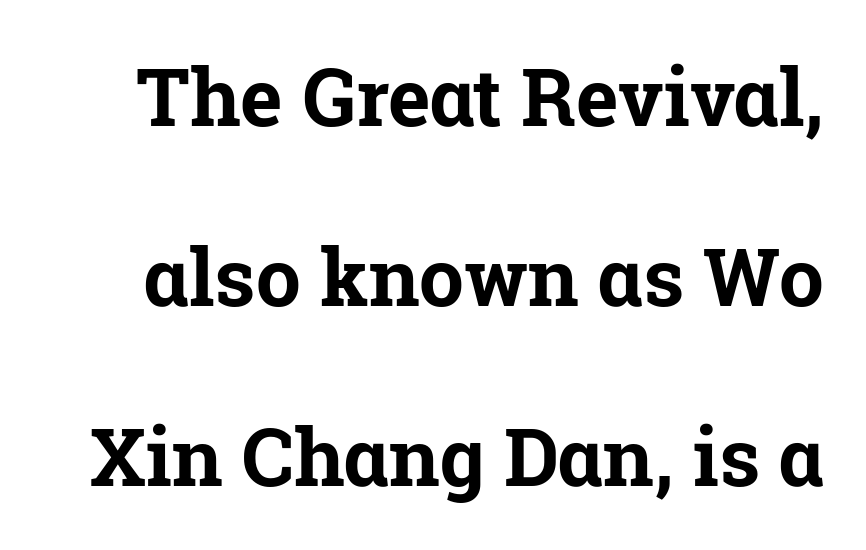
Q: Is the text bold? A: Yes.
Q: Is the text italic (slanted)? A: No, it is upright.
Q: Is the typeface a serif or a sans-serif typeface? A: Serif.
Q: Is the text underlined? A: No.
Q: Is the spacing between letters normal or unusually wide? A: Normal.
Q: Is the spacing between lines tight, normal or loose? A: Loose.
Q: Width (condensed, normal, or wide)? A: Normal.
Q: Stroke contrast? A: Low.
Q: x-height? A: Medium.
Q: Monospaced? A: No.
